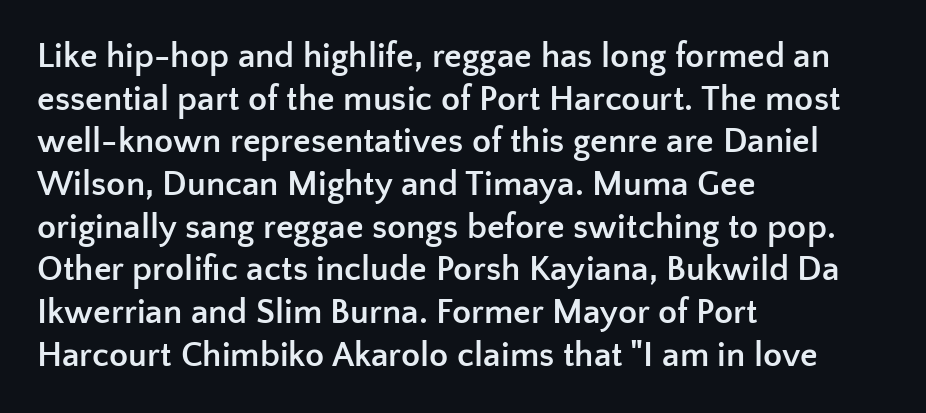
The gaps between neighbouring characters are ordinary and unremarkable. Typographic density is high because the face is bold. The zone under the glyphs is completely vacant. The setting favours the left margin, as ordinary paragraphs usually do. The lettering holds an erect, upright posture throughout.
